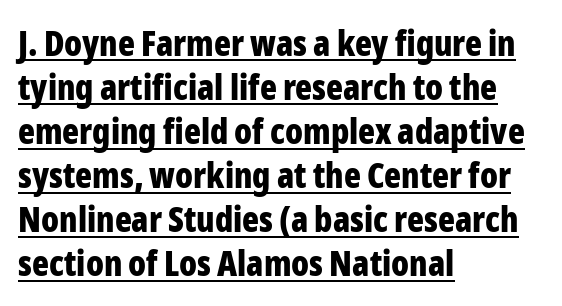
The image shows 35 px bold, condensed sans-serif type, upright; set left-aligned, normal line spacing (1.26x), normal letter spacing, underlined; low stroke contrast and a medium x-height.
